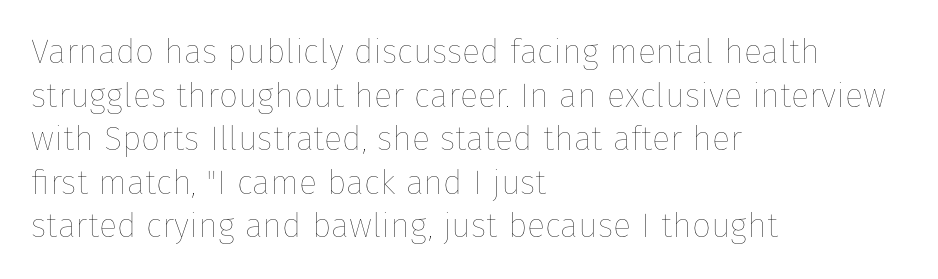
The tracking reads as untouched default to a designer's eye. Vertical spacing — default. Bold? No — there's no thickening of the strokes. The specimen omits any rule beneath the text block's lines.
